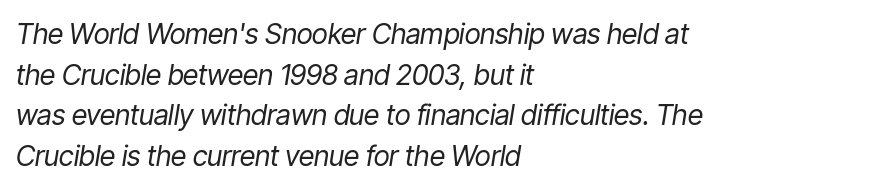
The line texture is even and compact thanks to regular tracking. The font's italic variant was chosen for this text. The gap between lines stays unmarked. A normal amount of white space separates one row of letters from the next. Teacher's note: observe the even left margin — that is flush-left alignment. Think of a printed novel: that variable character pitch is what you see here.
